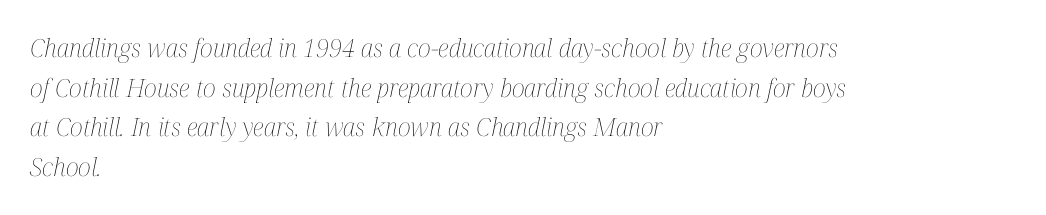
The image shows 25 px text type, italic (leaning right); set left-aligned, normal line spacing (1.59x), normal letter spacing, not underlined.
